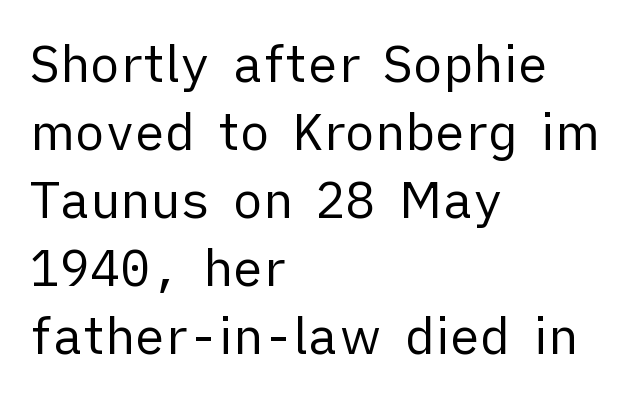
Is the block centered? No — it sits flush against the left margin. Does extra space separate the letters? No, they use regular spacing. If you drew a line through each stem, it would be perfectly vertical. The font sits on the lighter half of the weight spectrum, regular included.
